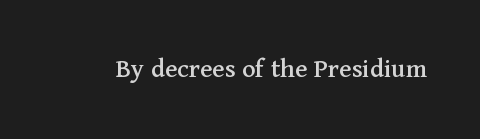
The image shows 28 px serif type, upright; set normal letter spacing, not underlined; medium stroke contrast and a medium x-height.
